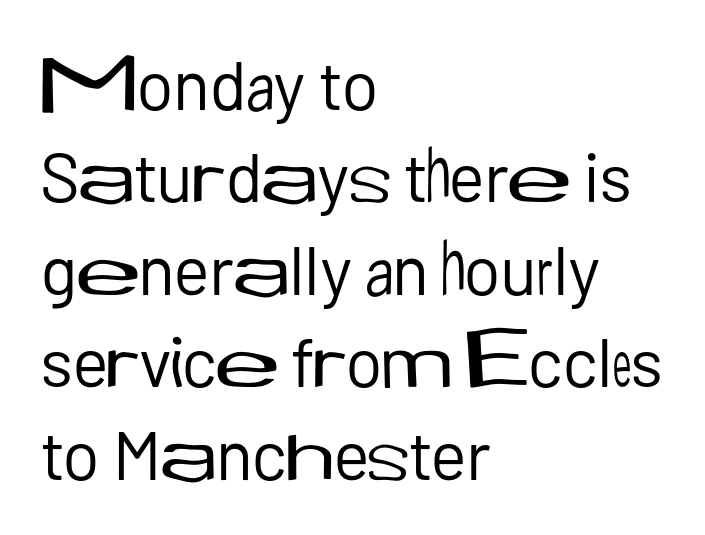
The image shows 69 px regular-weight sans-serif type, upright; set left-aligned, normal line spacing (1.34x), normal letter spacing, not underlined; low stroke contrast and a medium x-height.
